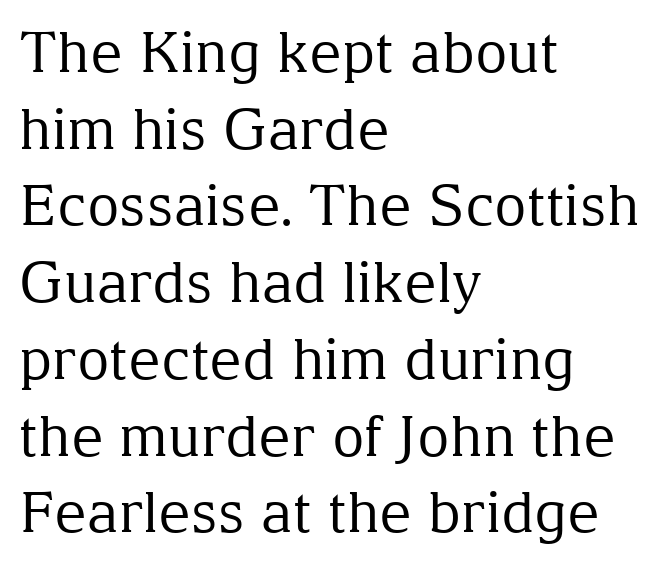
{"serif": "yes", "italic": "no", "bold": "no", "weight": "regular", "width": "normal", "stroke_contrast": "medium", "x_height": "medium", "monospaced": "no", "underline": "no", "align": "left", "line_spacing": "normal", "line_spacing_ratio": 1.37, "letter_spacing": "normal", "letter_spacing_em": 0.0, "glyph_px": 56}
